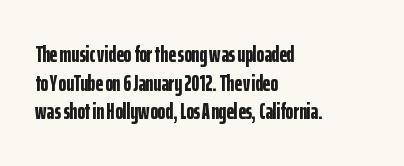
Q: Is the text bold? A: Yes.
Q: Is the text italic (slanted)? A: No, it is upright.
Q: Is the text underlined? A: No.
Q: How is the paragraph aligned? A: Left-aligned.
Q: Is the spacing between letters normal or unusually wide? A: Normal.
Q: Is the spacing between lines tight, normal or loose? A: Normal.
